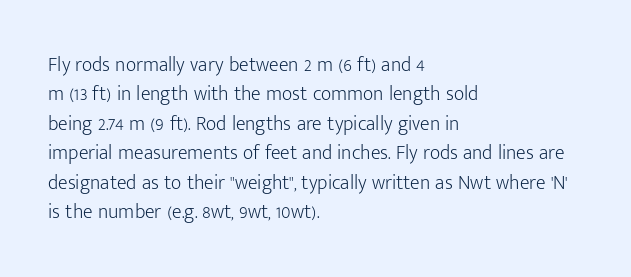
The image shows 20 px text type, upright; set left-aligned, normal line spacing (1.47x), normal letter spacing, not underlined.
